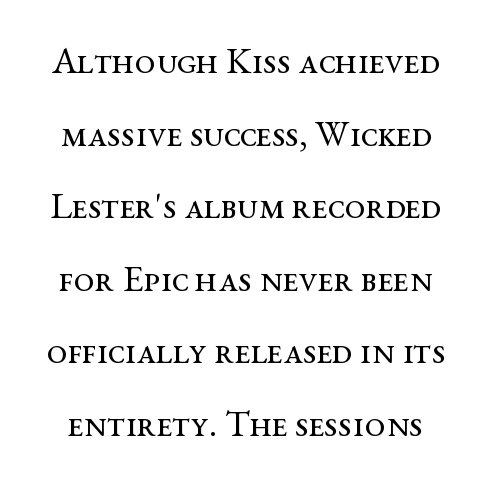
Is the type heavy? It reads as light-to-regular instead. The rendering uses a large line-height, opening up the rows. Rule under the text: the space is simply empty. Do the characters align in a grid? No, the font is proportional. Look at the bottom of the vertical strokes: they flare into serifs here.
